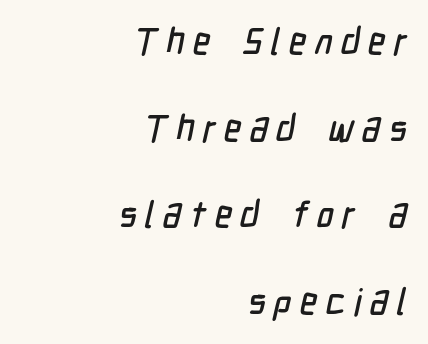
Q: Is the typeface a serif or a sans-serif typeface? A: Sans-serif.
Q: Is the text underlined? A: No.
Q: How is the paragraph aligned? A: Right-aligned.
Q: Is the spacing between letters normal or unusually wide? A: Unusually wide.
Q: Is the spacing between lines tight, normal or loose? A: Loose.
Q: Width (condensed, normal, or wide)? A: Condensed.
Q: Stroke contrast? A: Low.
Q: x-height? A: Medium.
Q: Monospaced? A: No.
